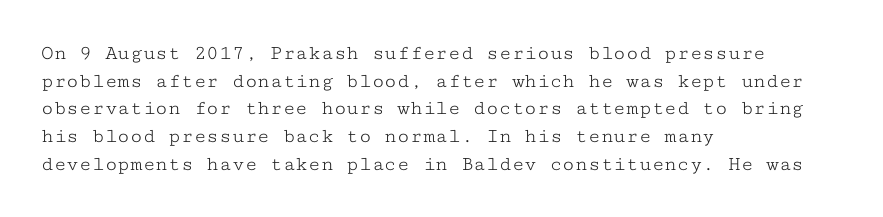
The image shows 21 px text type, upright; set left-aligned, normal line spacing (1.32x), normal letter spacing, not underlined.
